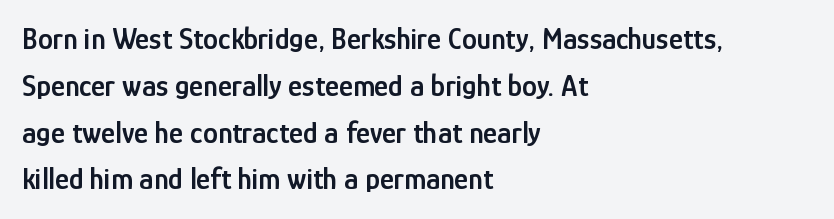
Q: Is the text bold? A: Semi-bold.
Q: Is the text italic (slanted)? A: No, it is upright.
Q: Is the typeface a serif or a sans-serif typeface? A: Sans-serif.
Q: Is the text underlined? A: No.
Q: How is the paragraph aligned? A: Left-aligned.
Q: Is the spacing between letters normal or unusually wide? A: Normal.
Q: Is the spacing between lines tight, normal or loose? A: Normal.
Q: Width (condensed, normal, or wide)? A: Condensed.
Q: Stroke contrast? A: Low.
Q: x-height? A: Medium.
Q: Monospaced? A: No.
